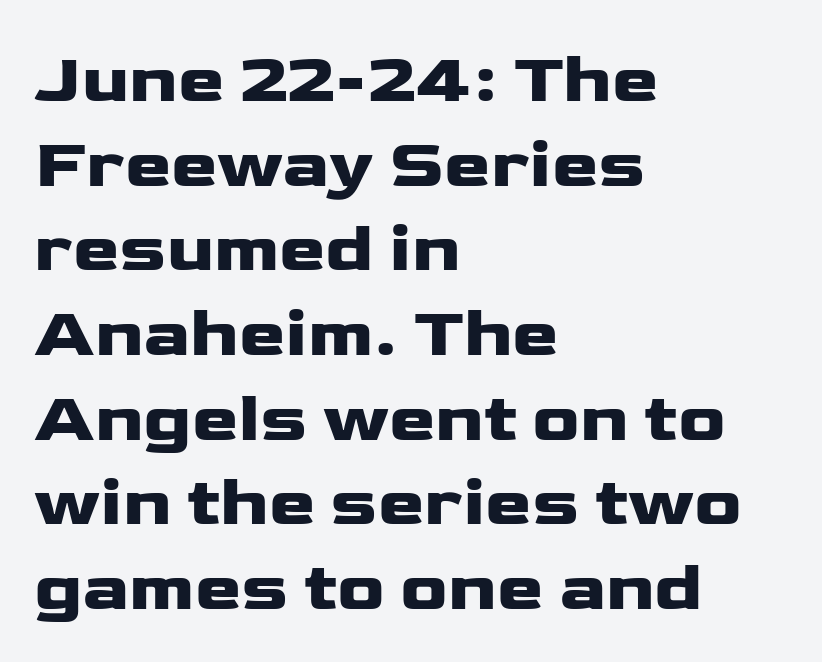
Q: Is the text italic (slanted)? A: No, it is upright.
Q: Is the typeface a serif or a sans-serif typeface? A: Sans-serif.
Q: Is the text underlined? A: No.
Q: How is the paragraph aligned? A: Left-aligned.
Q: Is the spacing between letters normal or unusually wide? A: Normal.
Q: Width (condensed, normal, or wide)? A: Wide.
Q: Stroke contrast? A: Low.
Q: x-height? A: Medium.
Q: Monospaced? A: No.
